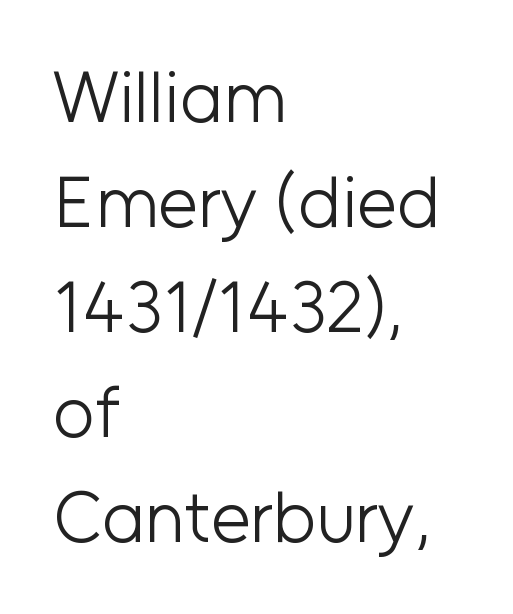
{"serif": "no", "italic": "no", "bold": "no", "weight": "light", "width": "normal", "stroke_contrast": "low", "x_height": "medium", "monospaced": "no", "underline": "no", "align": "left", "line_spacing": "normal", "line_spacing_ratio": 1.46, "letter_spacing": "normal", "letter_spacing_em": 0.0, "glyph_px": 72}
